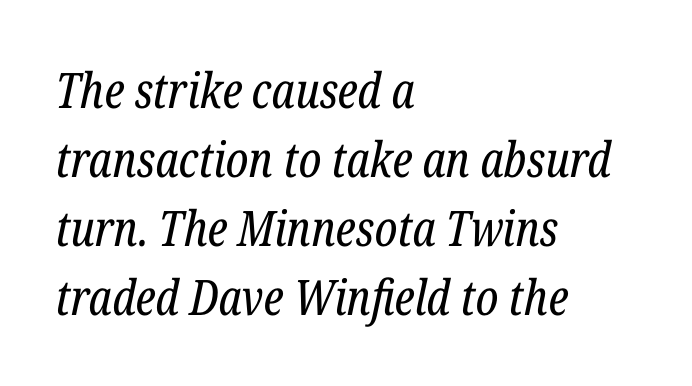
This is serif lettering, the kind often seen in printed books. Notice how the passage keeps a crisp vertical edge on the left only. The area under the type is left untouched. The face used here is proportionally spaced, like ordinary book or web type. The passage shown leans; its letterforms are oblique. This sample keeps an unexceptional amount of space between lines.
